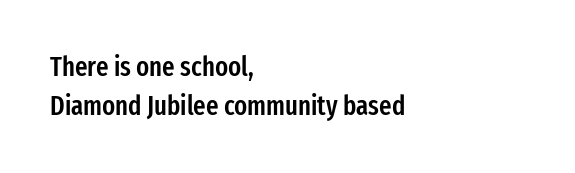
The rendering anchors every line to the left-hand side. The letters stand straight up with perfectly vertical stems. Baseline-to-baseline distance is the conventional proportion of letter height. The glyphs have the mass of a demibold cut, below bold.
